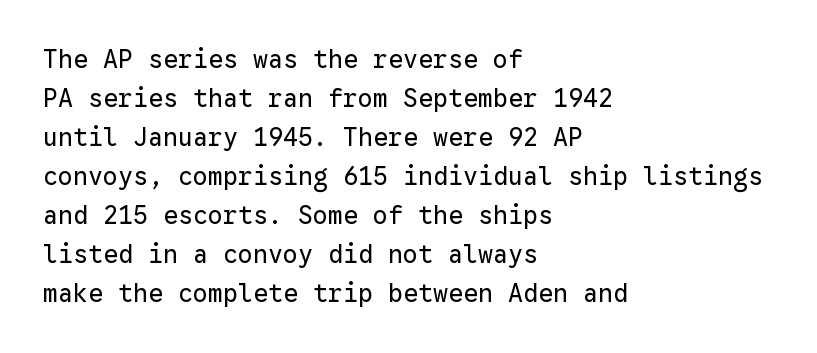
Q: Is the text bold? A: No.
Q: Is the text italic (slanted)? A: No, it is upright.
Q: Is the text underlined? A: No.
Q: How is the paragraph aligned? A: Left-aligned.
Q: Is the spacing between letters normal or unusually wide? A: Normal.
Q: Is the spacing between lines tight, normal or loose? A: Normal.
